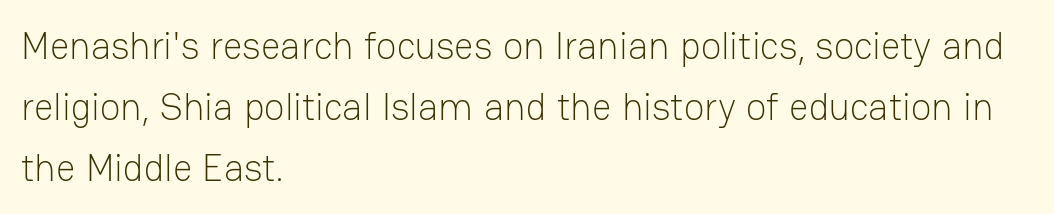
Normally led — the rows are evenly, conventionally spaced. One-word summary of the alignment: left. Unmarked baselines from the first word to the last. The type family on display is of the sans-serif kind.
